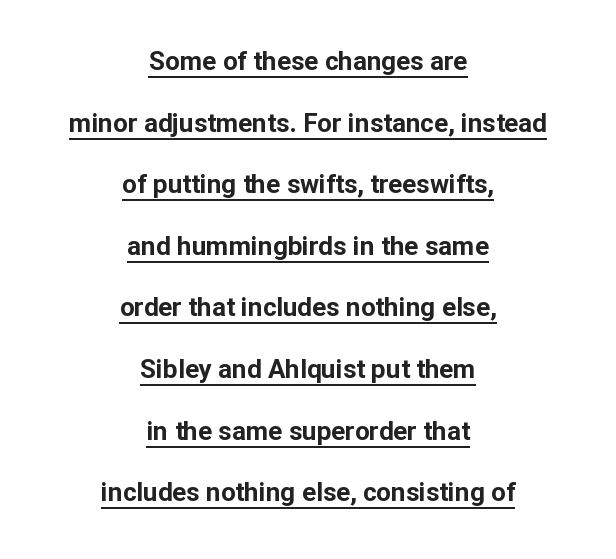
Q: Is the text bold? A: Yes.
Q: Is the text italic (slanted)? A: No, it is upright.
Q: Is the text underlined? A: Yes.
Q: How is the paragraph aligned? A: Centered.
Q: Is the spacing between letters normal or unusually wide? A: Normal.
Q: Is the spacing between lines tight, normal or loose? A: Loose.
